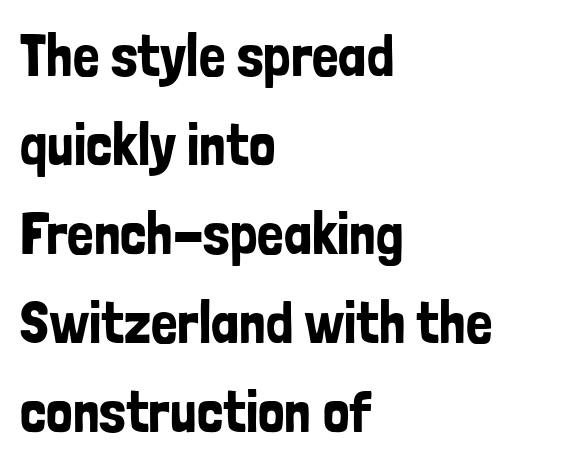
What's the leading like? Ordinary, nothing unusual. Caption: multi-line text, flush left, ragged right. Lines of text with bare space underneath. Every character sits straight up, as roman type does. Observe the ordinary spacing: letters are neighbours, not strangers. The face used here is a sans, in the tradition of grotesques and geometrics.
